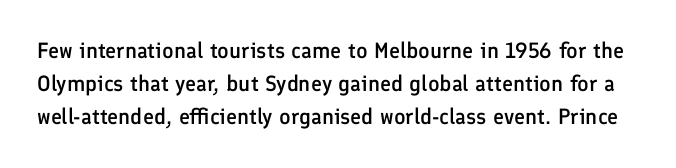
The image shows 22 px text type, upright; set normal line spacing (1.51x), normal letter spacing, not underlined.
